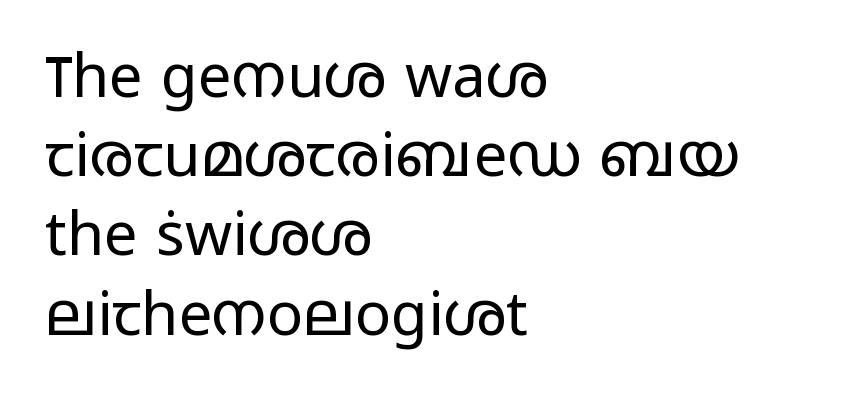
The image shows 60 px regular-weight, wide sans-serif type, upright; set left-aligned, normal line spacing (1.32x), normal letter spacing, not underlined; low stroke contrast and a medium x-height.
